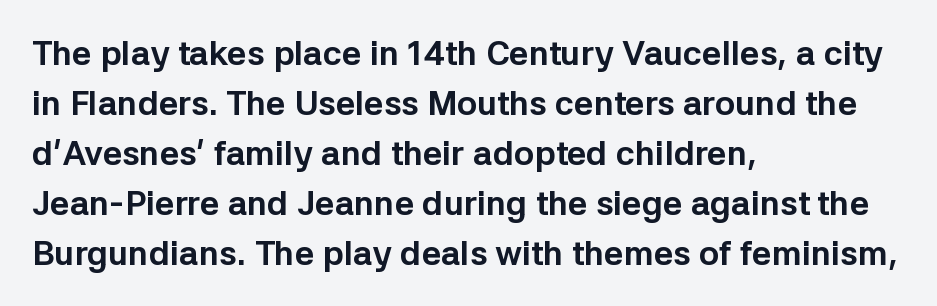
Q: Is the text bold? A: Yes.
Q: Is the text italic (slanted)? A: No, it is upright.
Q: Is the typeface a serif or a sans-serif typeface? A: Sans-serif.
Q: Is the text underlined? A: No.
Q: How is the paragraph aligned? A: Left-aligned.
Q: Is the spacing between letters normal or unusually wide? A: Normal.
Q: Is the spacing between lines tight, normal or loose? A: Normal.
Q: Width (condensed, normal, or wide)? A: Normal.
Q: Stroke contrast? A: Low.
Q: x-height? A: Medium.
Q: Monospaced? A: No.
